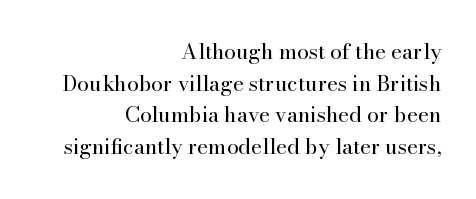
Q: Is the text bold? A: No.
Q: Is the text italic (slanted)? A: No, it is upright.
Q: Is the text underlined? A: No.
Q: How is the paragraph aligned? A: Right-aligned.
Q: Is the spacing between letters normal or unusually wide? A: Normal.
Q: Is the spacing between lines tight, normal or loose? A: Normal.
